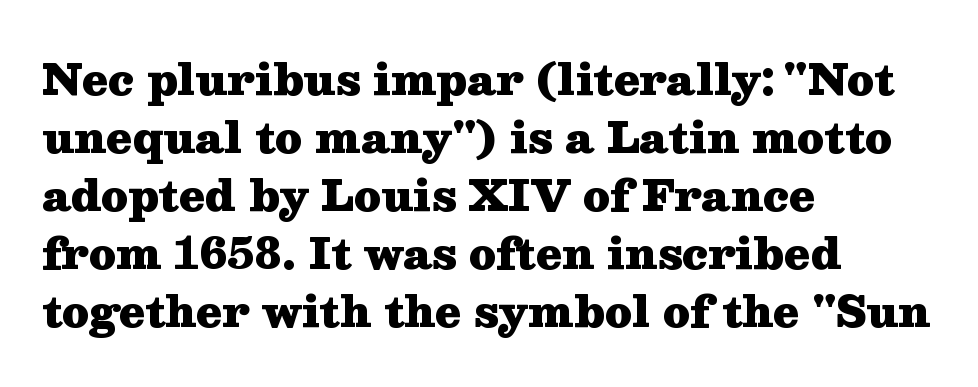
Q: Is the text bold? A: Yes.
Q: Is the text italic (slanted)? A: No, it is upright.
Q: Is the typeface a serif or a sans-serif typeface? A: Serif.
Q: Is the text underlined? A: No.
Q: How is the paragraph aligned? A: Left-aligned.
Q: Is the spacing between letters normal or unusually wide? A: Normal.
Q: Is the spacing between lines tight, normal or loose? A: Normal.
Q: Width (condensed, normal, or wide)? A: Wide.
Q: Stroke contrast? A: Medium.
Q: x-height? A: Medium.
Q: Monospaced? A: No.
